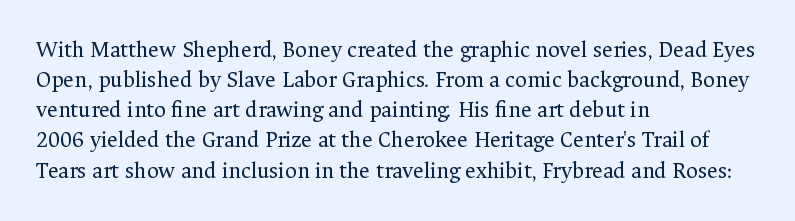
The image shows 23 px text type, upright; set left-aligned, normal line spacing (1.31x), normal letter spacing, not underlined.
